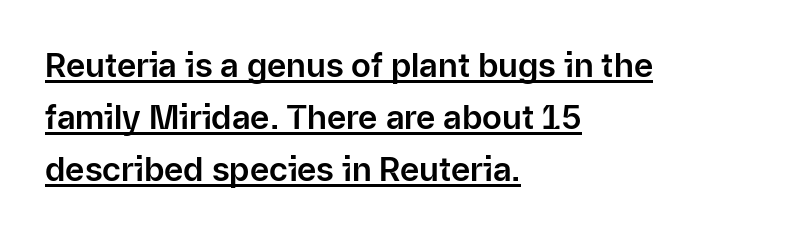
Is there an underline? Yes — a line sits under the letters. Casual observation: everything's shoved over to the left. Letterform terminals end flat and unadorned throughout the passage. Characters remain perfectly vertical along every line.
